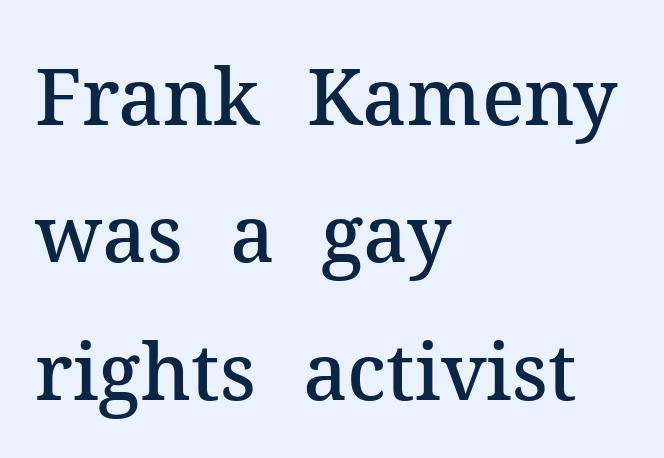
{"serif": "yes", "italic": "no", "bold": "semi", "weight": "semibold", "width": "normal", "stroke_contrast": "medium", "x_height": "medium", "monospaced": "no", "underline": "no", "align": "left", "line_spacing_ratio": 1.76, "letter_spacing": "normal", "letter_spacing_em": 0.0, "glyph_px": 78}
